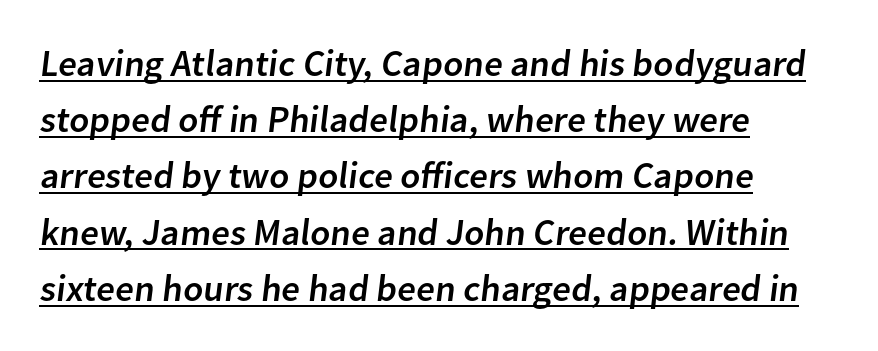
Character widths vary here, with narrow letters taking less room than wide ones. The passage shown stacks its lines at a standard gap. Stroke terminals: plain, sans-serif. This is underlined copy, the kind a proofreader might mark for attention.
